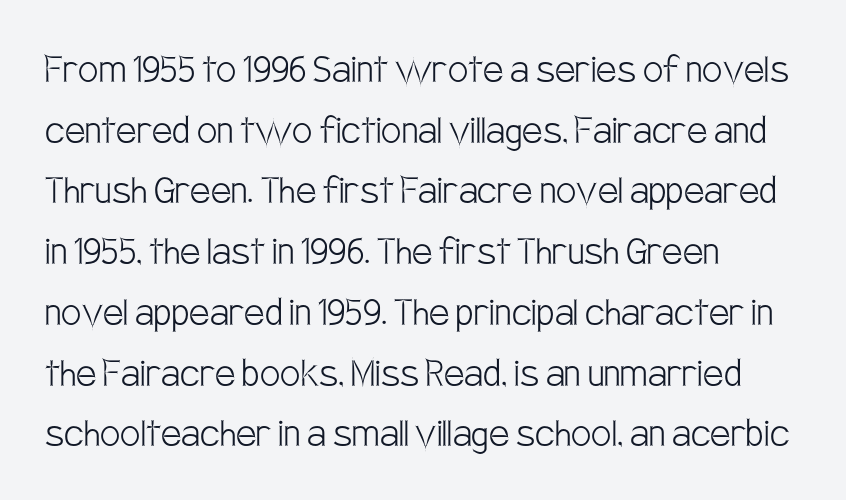
Each letter keeps its own natural width here, so spacing adapts to shape. This sample uses an upright cut, with every glyph sitting square on the baseline. Compared with typical body copy, the letter spacing here is the same. Words float on clear page, feet unadorned.
